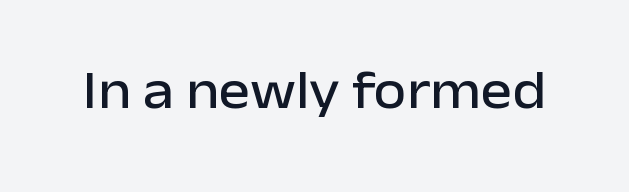
The image shows 53 px sans-serif type, upright; set normal letter spacing, not underlined; low stroke contrast and a medium x-height.
